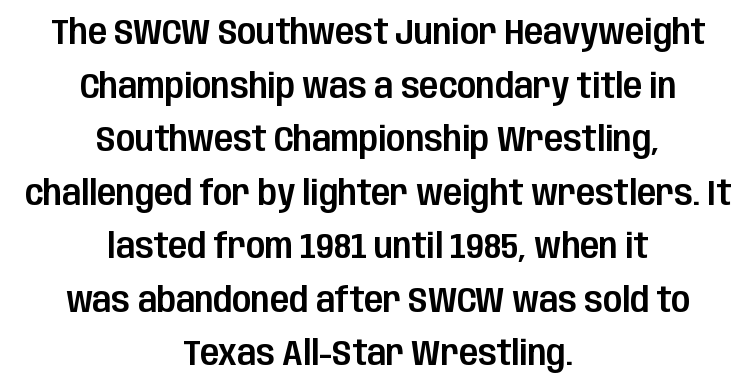
Check under the words: just untouched page. The rendering uses natural spacing where letterforms have individual widths. The tracking reads as untouched default to a designer's eye. The text was rendered using a sans face with plain stroke endings.
